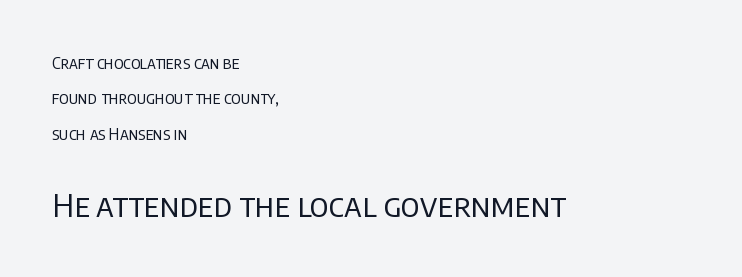
{"serif": "no", "italic": "no", "bold": "no", "weight": "regular", "width": "normal", "stroke_contrast": "low", "x_height": "large", "monospaced": "no", "underline": "no", "align": "left", "line_spacing": "loose", "line_spacing_ratio": 2.21, "letter_spacing": "normal", "letter_spacing_em": 0.0, "larger_block": "second", "size_ratio": 2.0, "glyph_px": 32}
